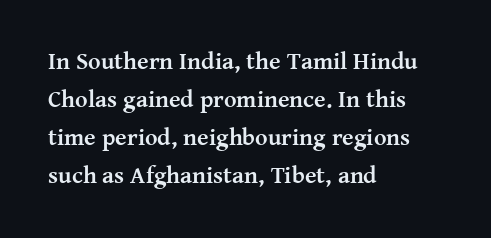
{"italic": "no", "bold": "yes", "underline": "no", "align": "left", "line_spacing": "normal", "line_spacing_ratio": 1.58, "letter_spacing": "normal", "letter_spacing_em": 0.0, "glyph_px": 24}
